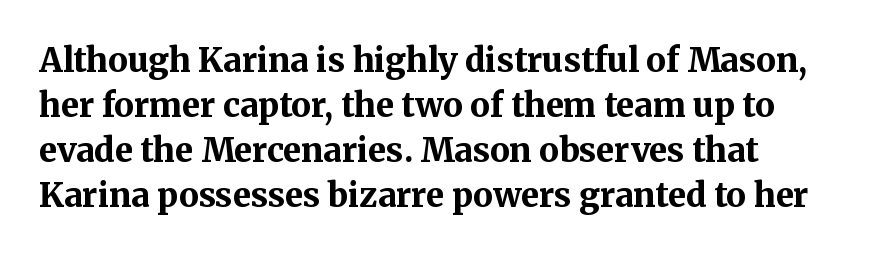
Has an underline been added? It has not. Do the characters align in a grid? No, the font is proportional. Horizontal bands of white between lines are of average thickness. Characters remain perfectly vertical along every line.
